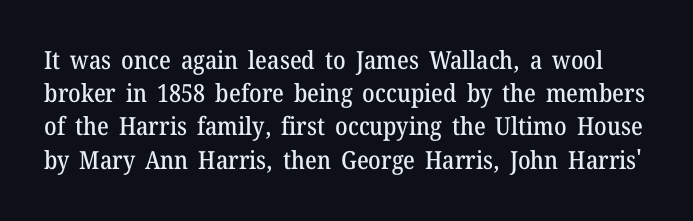
Q: Is the text italic (slanted)? A: No, it is upright.
Q: Is the text underlined? A: No.
Q: Is the spacing between letters normal or unusually wide? A: Normal.
Q: Is the spacing between lines tight, normal or loose? A: Normal.
